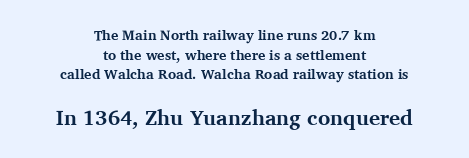
Posture: vertical. Notice how descenders clear the ascenders below comfortably — that's standard leading. The gap between lines stays unmarked. Standard letterfit; no display-style spreading of the glyphs. Weight: bold.
